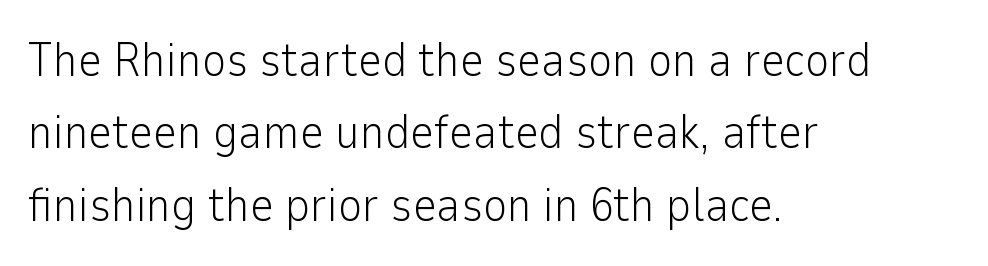
These lines stack with their left ends in a neat column. No letter is thick-stroked: the sample isn't bold. Standard letterfit; no display-style spreading of the glyphs. This is sans-serif lettering, the kind often seen on screens and signage. Descenders are the only things crossing below the line.
